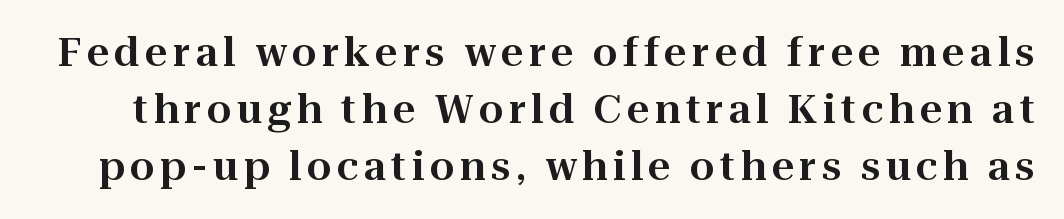
Do the characters align in a grid? No, the font is proportional. This rendering features lettering with no underline. The designer left line spacing at the default. Style check: upright. Is this a sans? No — the strokes have serifs.
